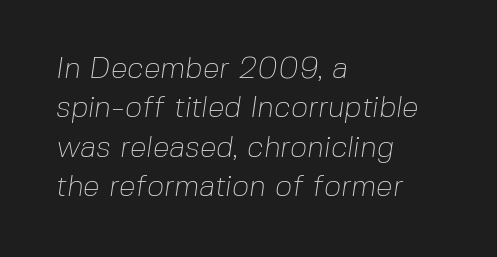
{"serif": "no", "bold": "no", "weight": "thin", "width": "normal", "stroke_contrast": "low", "x_height": "medium", "monospaced": "no", "underline": "no", "align": "left", "line_spacing": "normal", "line_spacing_ratio": 1.31, "letter_spacing": "normal", "letter_spacing_em": 0.0, "glyph_px": 30}
